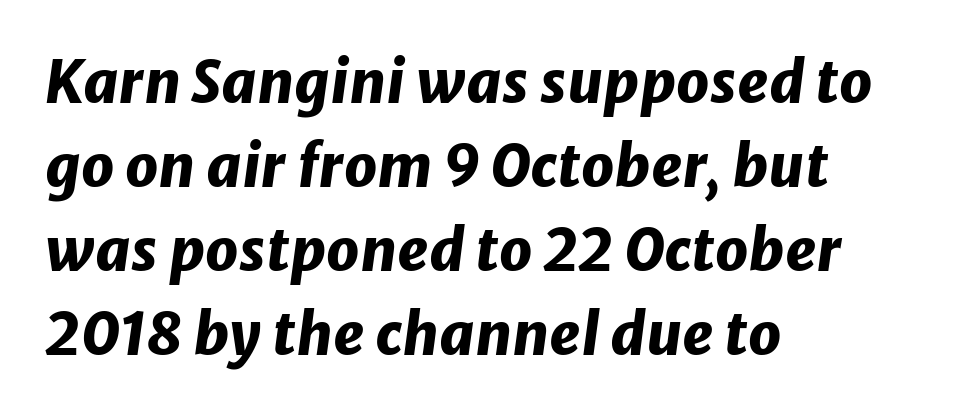
Rendered with sloped, italic letterforms. Line beginnings align vertically; line endings do not. Varying glyph widths throughout — classic text-font behaviour. Stroke thickness is high; the sample reads as a true bold.
